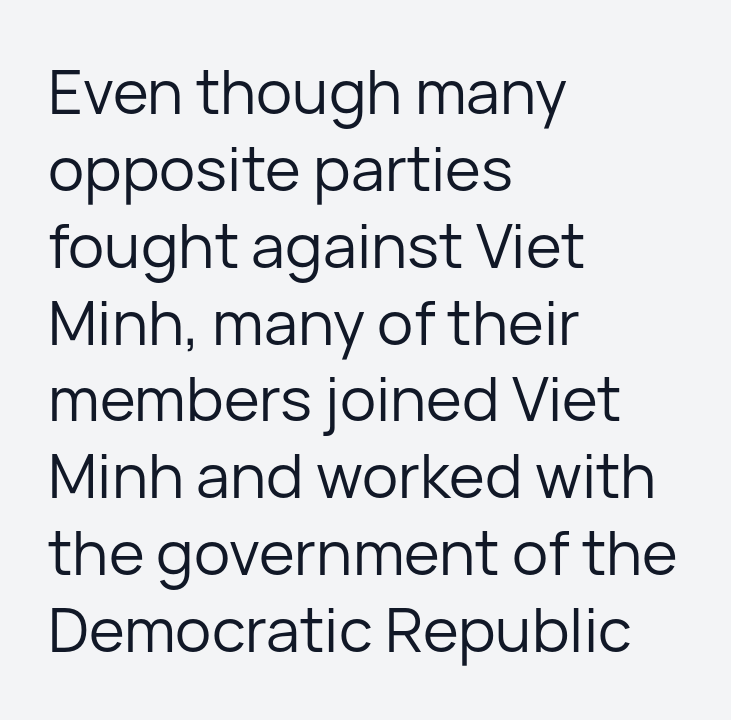
{"serif": "no", "italic": "no", "bold": "no", "weight": "regular", "width": "normal", "stroke_contrast": "low", "x_height": "medium", "monospaced": "no", "underline": "no", "align": "left", "line_spacing": "normal", "line_spacing_ratio": 1.26, "letter_spacing": "normal", "letter_spacing_em": 0.0, "glyph_px": 61}
